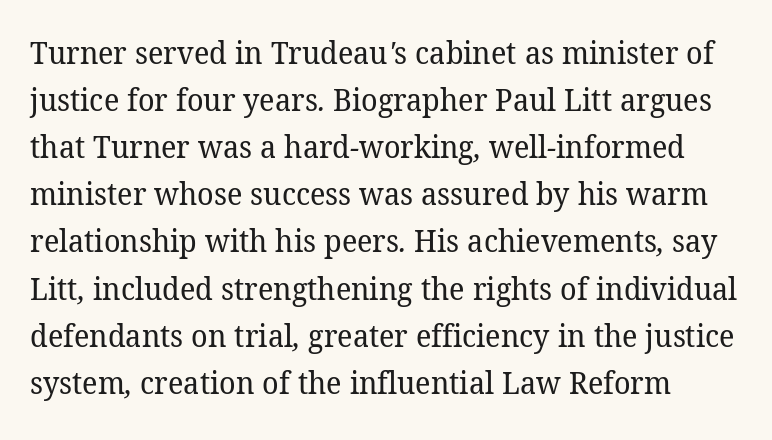
The image shows 31 px regular-weight serif type; set normal line spacing (1.52x), normal letter spacing, not underlined; low stroke contrast and a medium x-height.
